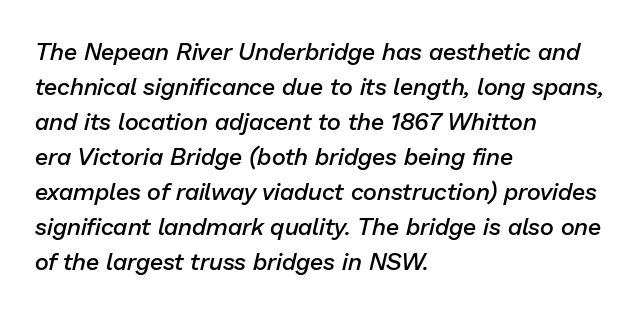
Anything drawn beneath the words? Only blank space. An italicized treatment has been applied to the whole sample. Default kerning and tracking; the words read as compact shapes. As a designer I'd log this as weight 600, semibold. Horizontal bands of white between lines are of average thickness. Line beginnings align vertically; line endings do not.
